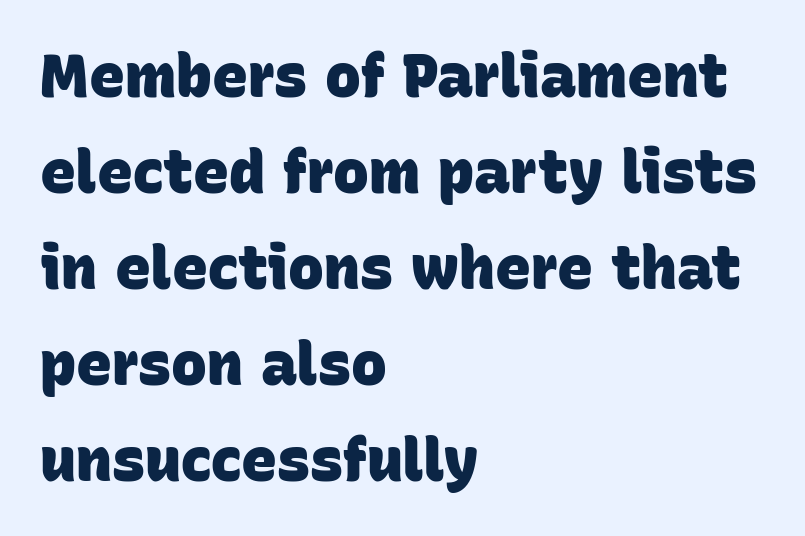
What kind of face is this? One without serifs — a sans. Heavy-handed strokes throughout: this text is bold. This rendering leaves character spacing at its baseline value. Check under the words: just untouched page.
